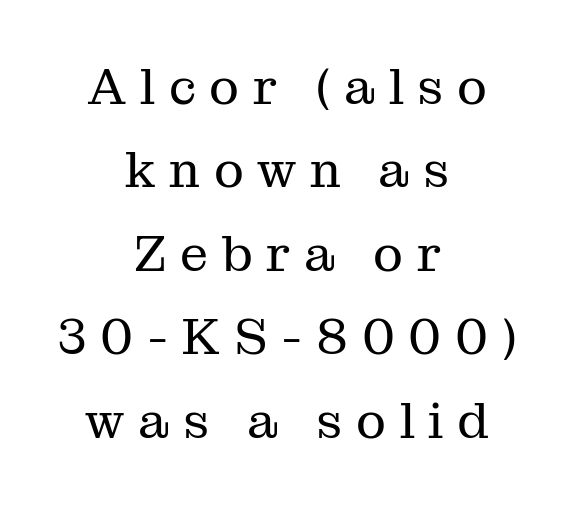
Q: Is the text bold? A: No.
Q: Is the text italic (slanted)? A: No, it is upright.
Q: Is the typeface a serif or a sans-serif typeface? A: Serif.
Q: Is the text underlined? A: No.
Q: How is the paragraph aligned? A: Centered.
Q: Is the spacing between letters normal or unusually wide? A: Unusually wide.
Q: Is the spacing between lines tight, normal or loose? A: Normal.
Q: Width (condensed, normal, or wide)? A: Normal.
Q: Stroke contrast? A: Medium.
Q: x-height? A: Medium.
Q: Monospaced? A: No.
